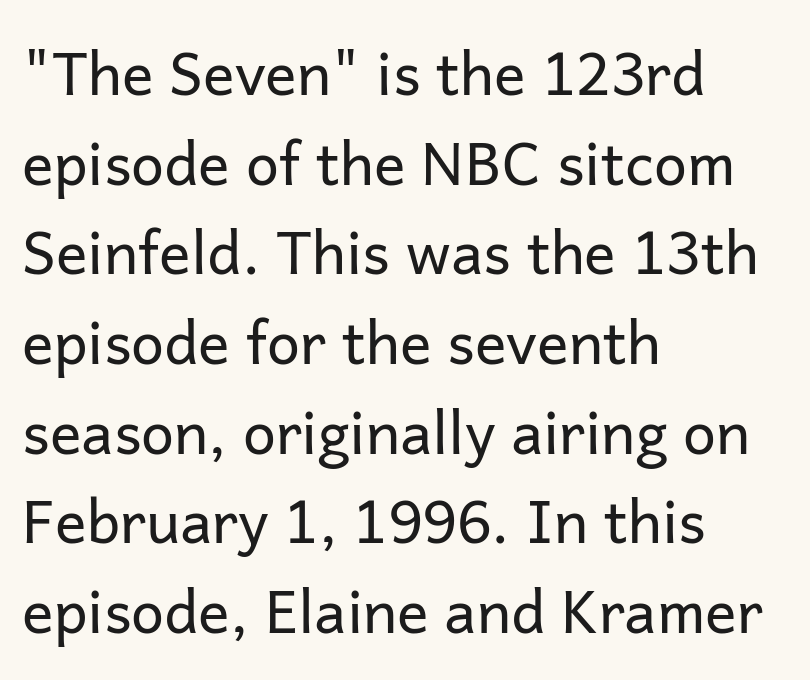
Q: Is the text bold? A: No.
Q: Is the text italic (slanted)? A: No, it is upright.
Q: Is the typeface a serif or a sans-serif typeface? A: Sans-serif.
Q: Is the text underlined? A: No.
Q: How is the paragraph aligned? A: Left-aligned.
Q: Is the spacing between letters normal or unusually wide? A: Normal.
Q: Is the spacing between lines tight, normal or loose? A: Normal.
Q: Width (condensed, normal, or wide)? A: Normal.
Q: Stroke contrast? A: Low.
Q: x-height? A: Medium.
Q: Monospaced? A: No.
